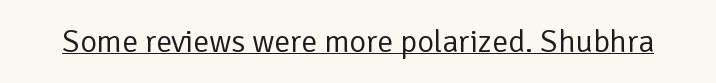
{"serif": "no", "italic": "no", "bold": "no", "weight": "regular", "width": "normal", "stroke_contrast": "low", "x_height": "medium", "monospaced": "no", "underline": "yes", "letter_spacing": "normal", "letter_spacing_em": 0.0, "glyph_px": 32}
